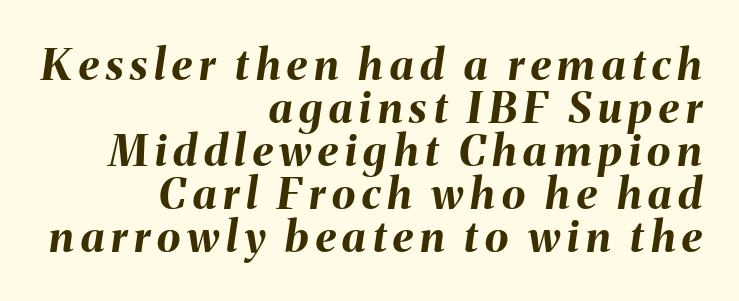
You could not count columns in this text — the font is proportionally spaced. The passage shown leans; its letterforms are oblique. The area under the type is left untouched. Which margin do the lines hug? The right one — the left edge is uneven.
